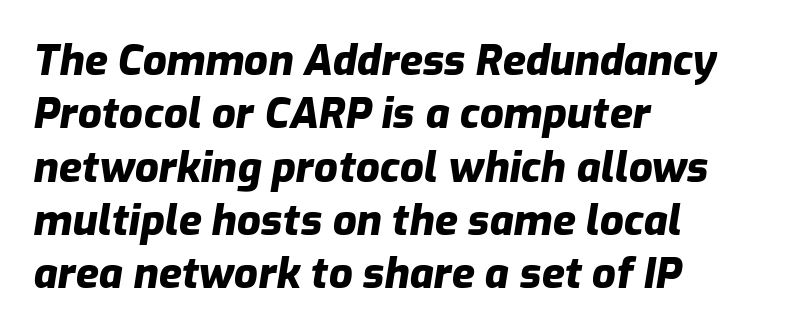
The image shows 42 px heavy type, italic (leaning right); set left-aligned, normal line spacing (1.27x), normal letter spacing, not underlined; low stroke contrast and a medium x-height.
